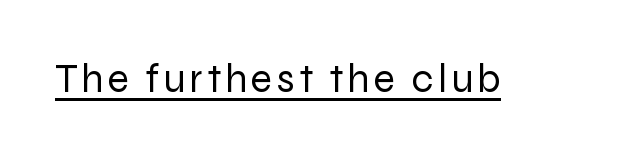
The rendering shows plain stroke endings on the letterforms — a sans-serif design. Do the characters align in a grid? No, the font is proportional. Every stem runs plumb, perpendicular to the baseline. What decoration does the sample have? An underline. The face looks like a standard text weight, possibly lighter.
